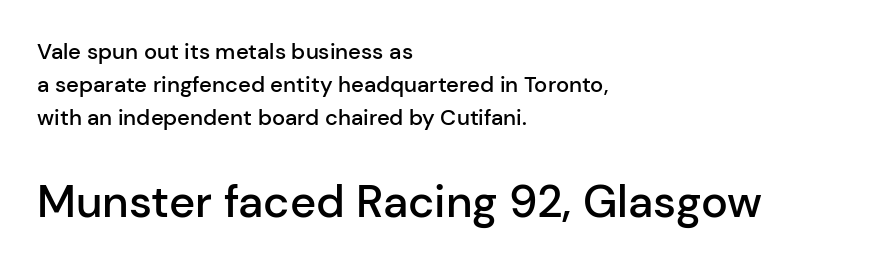
Q: Is the text bold? A: Semi-bold.
Q: Is the text italic (slanted)? A: No, it is upright.
Q: Is the typeface a serif or a sans-serif typeface? A: Sans-serif.
Q: Is the text underlined? A: No.
Q: How is the paragraph aligned? A: Left-aligned.
Q: Is the spacing between letters normal or unusually wide? A: Normal.
Q: Is the spacing between lines tight, normal or loose? A: Normal.
Q: Which block of text is set in a larger size, the first (top) or the second (bottom)? A: The second (bottom) one.
Q: Width (condensed, normal, or wide)? A: Normal.
Q: Stroke contrast? A: Low.
Q: x-height? A: Medium.
Q: Monospaced? A: No.
